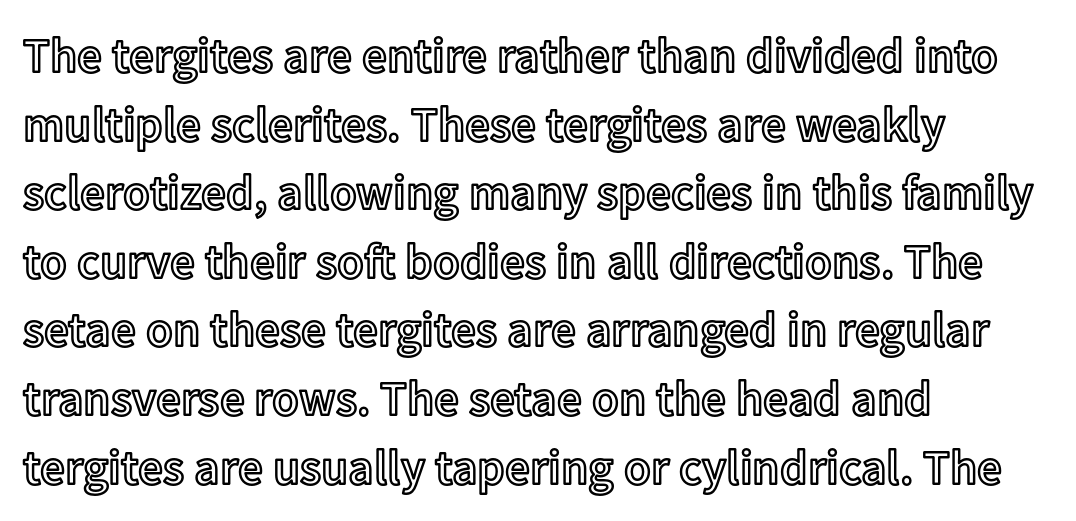
Q: Is the text italic (slanted)? A: No, it is upright.
Q: Is the text underlined? A: No.
Q: How is the paragraph aligned? A: Left-aligned.
Q: Is the spacing between letters normal or unusually wide? A: Normal.
Q: Is the spacing between lines tight, normal or loose? A: Normal.
Q: Width (condensed, normal, or wide)? A: Normal.
Q: x-height? A: Medium.
Q: Monospaced? A: No.
